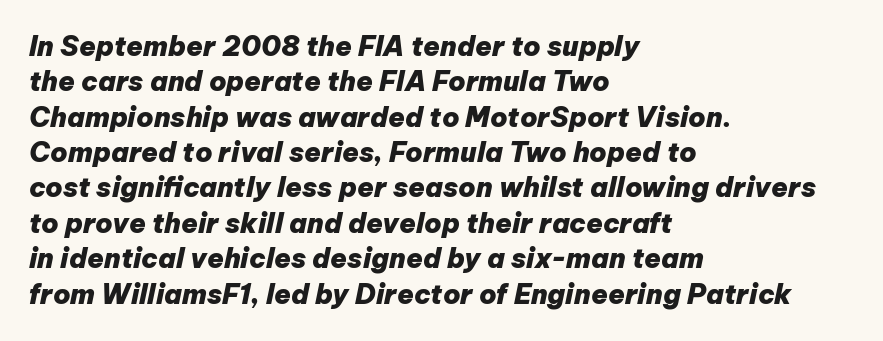
Q: Is the text bold? A: Yes.
Q: Is the text italic (slanted)? A: Yes, it leans right by about 12 degrees.
Q: Is the text underlined? A: No.
Q: How is the paragraph aligned? A: Left-aligned.
Q: Is the spacing between letters normal or unusually wide? A: Normal.
Q: Is the spacing between lines tight, normal or loose? A: Normal.
